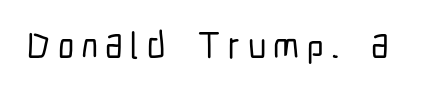
The image shows 37 px condensed sans-serif type, upright; set unusually wide letter spacing (+0.2 em), not underlined; low stroke contrast and a medium x-height.
